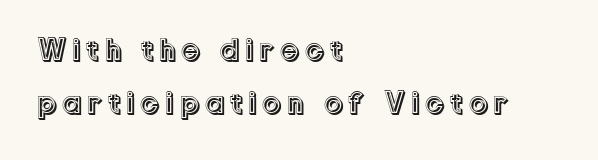
Anything drawn beneath the words? Only blank space. Does the lettering tilt? It doesn't — this is upright. A student would call this left alignment; a typographer would say flush left, rag right. This sample has the flowing, uneven cadence of proportional lettering.
